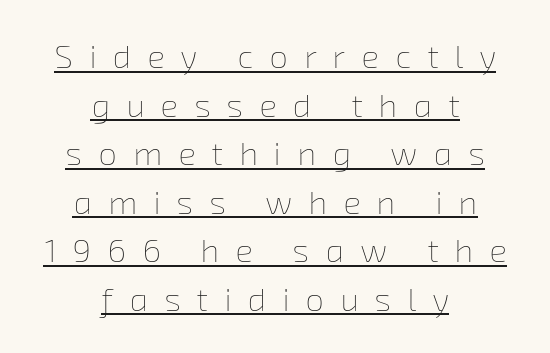
{"bold": "no", "weight": "thin", "width": "normal", "stroke_contrast": "low", "x_height": "medium", "monospaced": "no", "underline": "yes", "align": "center", "line_spacing": "normal", "line_spacing_ratio": 1.47, "letter_spacing": "wide", "letter_spacing_em": 0.49, "glyph_px": 33}
